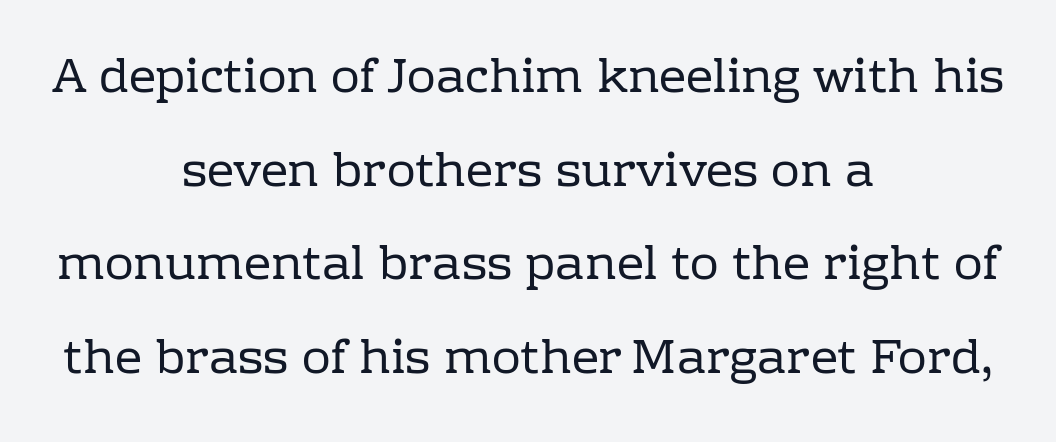
{"serif": "yes", "italic": "no", "bold": "no", "weight": "regular", "width": "normal", "stroke_contrast": "low", "x_height": "medium", "monospaced": "no", "underline": "no", "align": "center", "line_spacing": "loose", "line_spacing_ratio": 1.95, "letter_spacing": "normal", "letter_spacing_em": 0.0, "glyph_px": 48}
